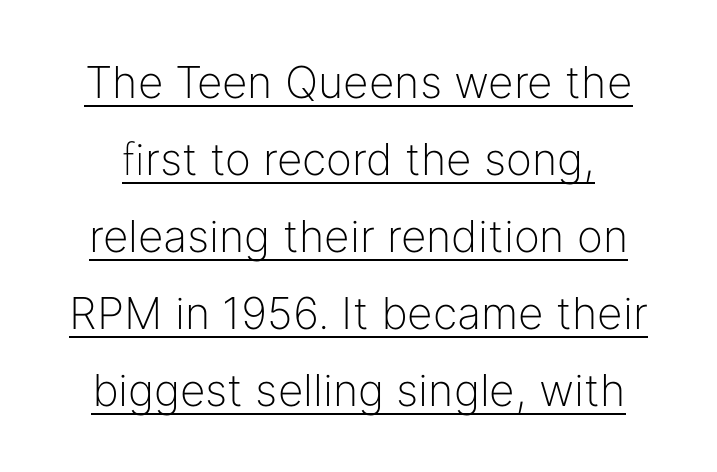
The image shows 44 px light sans-serif type, upright; set line spacing 1.75x, normal letter spacing, underlined; low stroke contrast and a medium x-height.
